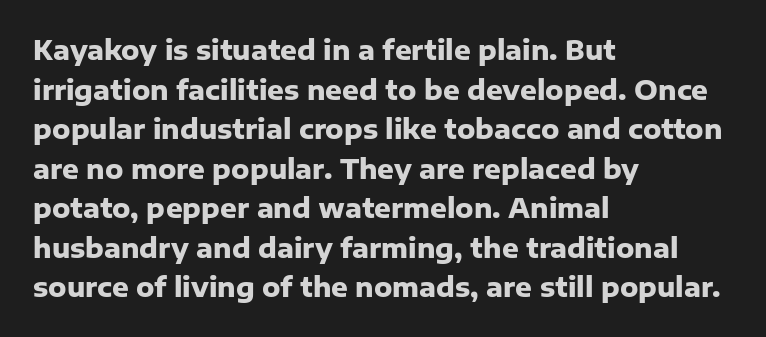
Q: Is the text bold? A: Yes.
Q: Is the text italic (slanted)? A: No, it is upright.
Q: Is the text underlined? A: No.
Q: How is the paragraph aligned? A: Left-aligned.
Q: Is the spacing between letters normal or unusually wide? A: Normal.
Q: Is the spacing between lines tight, normal or loose? A: Normal.
